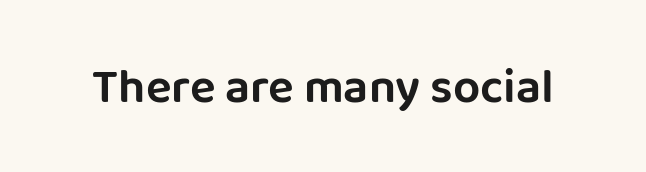
{"serif": "no", "italic": "no", "width": "normal", "stroke_contrast": "low", "x_height": "large", "monospaced": "no", "underline": "no", "letter_spacing": "normal", "letter_spacing_em": 0.0, "glyph_px": 48}
